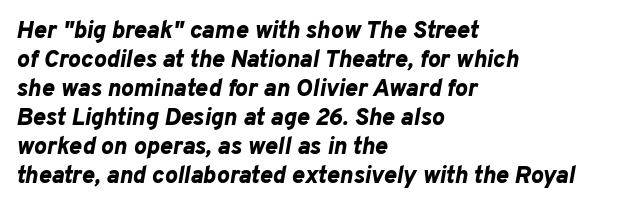
The image shows 24 px bold type, italic (leaning right); set left-aligned, line spacing 1.21x, normal letter spacing, not underlined.
